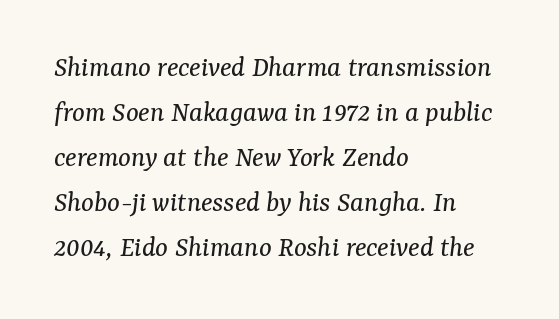
The image shows 30 px regular-weight serif type, italic (leaning right); set left-aligned, normal line spacing (1.5x), normal letter spacing, not underlined; medium stroke contrast and a medium x-height.
